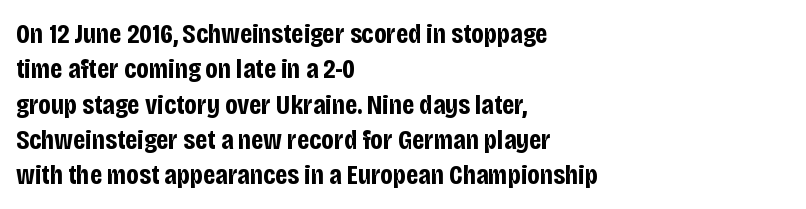
Default kerning and tracking; the words read as compact shapes. The space directly below the letters is spotless. A typesetter would call this proportional, since set widths differ per character. No feet cap the strokes, marking this as sans-serif type.
